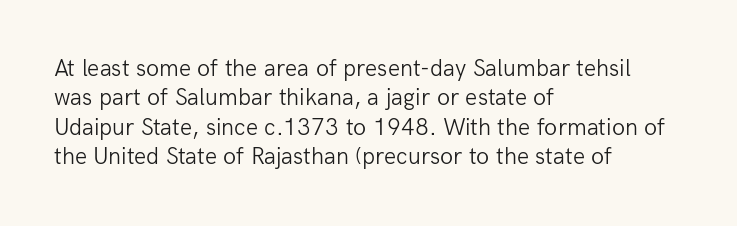
{"italic": "no", "bold": "no", "underline": "no", "align": "left", "line_spacing_ratio": 1.22, "letter_spacing": "normal", "letter_spacing_em": 0.0, "glyph_px": 24}
